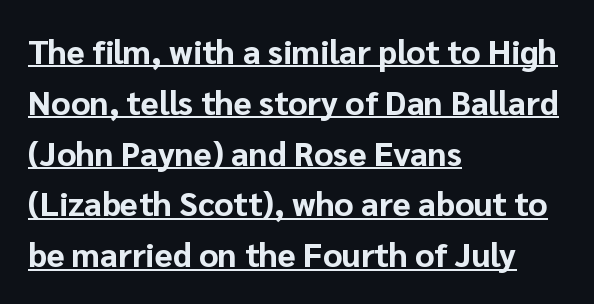
Plenty of ink on the page — the face is bold. Has an underline been added? It has. Classification — sans serif. Whoever set this chose a conventional vertical rhythm.
